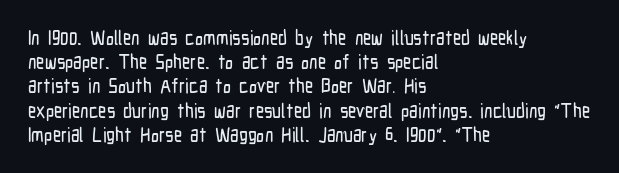
Q: Is the text italic (slanted)? A: No, it is upright.
Q: Is the text underlined? A: No.
Q: How is the paragraph aligned? A: Left-aligned.
Q: Is the spacing between letters normal or unusually wide? A: Normal.
